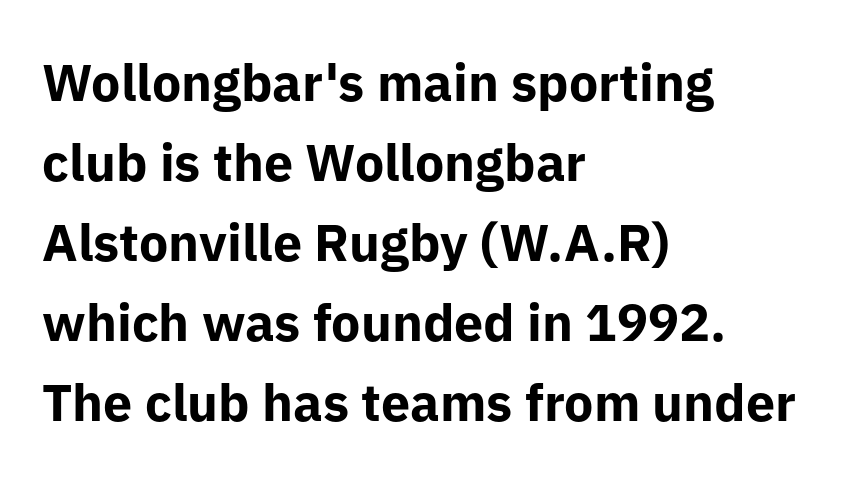
Letter spacing: default. These lines stack with their left ends in a neat column. The font family rendered here belongs to the sans-serif group. Each row of text sits above clean, open space. The letters advance in unequal steps, a hallmark of proportional type. One glance says typical: line gaps are just what's usual.
